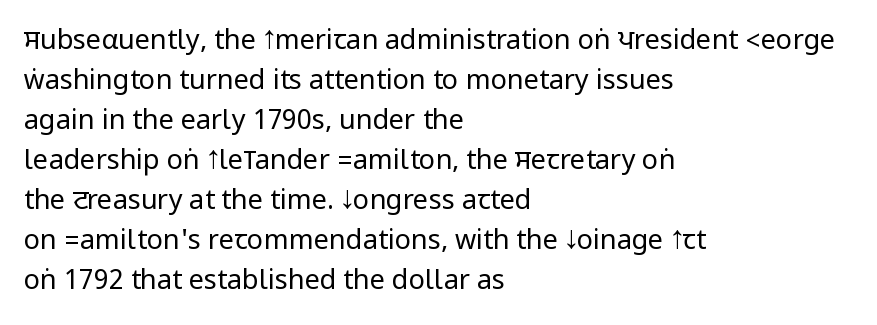
Italic: no, the glyphs are upright roman. Observe the ordinary spacing: letters are neighbours, not strangers. Line spacing here is normal. The zone under the glyphs is completely vacant. These lines stack with their left ends in a neat column.
